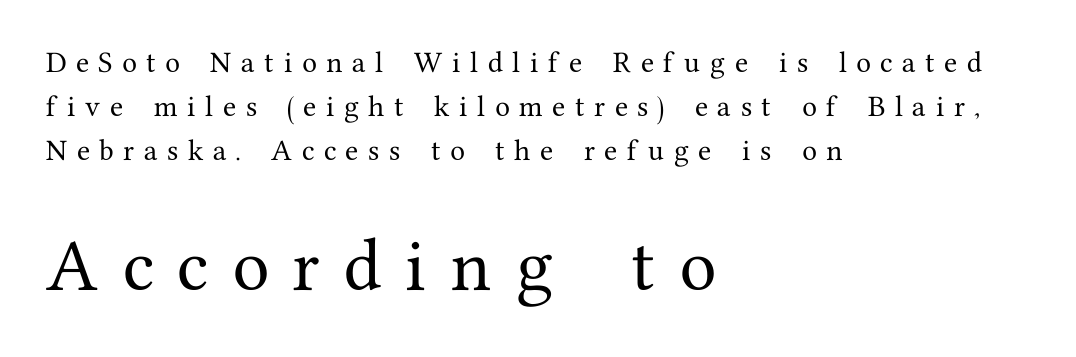
{"serif": "yes", "italic": "no", "width": "normal", "stroke_contrast": "medium", "x_height": "medium", "monospaced": "no", "underline": "no", "align": "left", "line_spacing_ratio": 1.83, "letter_spacing": "wide", "letter_spacing_em": 0.4, "larger_block": "second", "size_ratio": 2.5, "glyph_px": 60}
